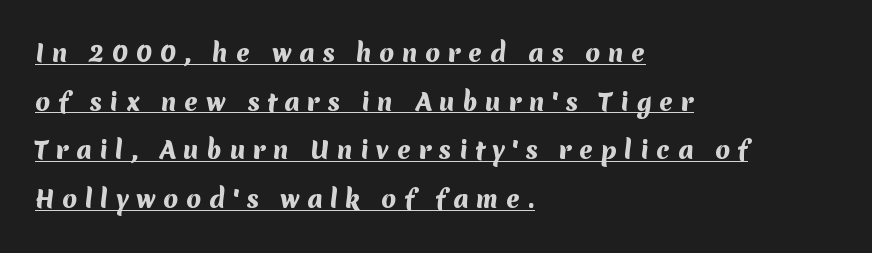
Q: Is the text bold? A: Yes.
Q: Is the text underlined? A: Yes.
Q: How is the paragraph aligned? A: Left-aligned.
Q: Is the spacing between letters normal or unusually wide? A: Unusually wide.
Q: Is the spacing between lines tight, normal or loose? A: Loose.
